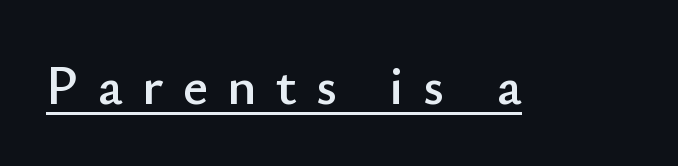
{"serif": "no", "italic": "no", "width": "normal", "stroke_contrast": "low", "x_height": "small", "monospaced": "no", "underline": "yes", "letter_spacing": "wide", "letter_spacing_em": 0.35, "glyph_px": 55}
